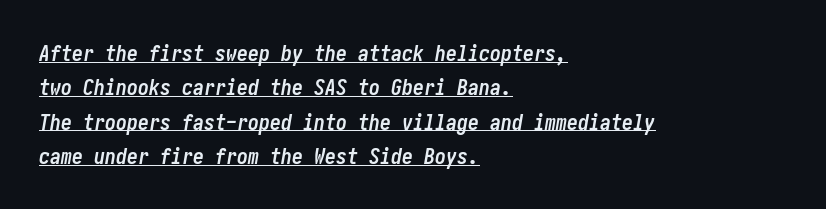
Q: Is the text bold? A: Yes.
Q: Is the text italic (slanted)? A: Yes, it leans right by about 10 degrees.
Q: Is the text underlined? A: Yes.
Q: How is the paragraph aligned? A: Left-aligned.
Q: Is the spacing between letters normal or unusually wide? A: Normal.
Q: Is the spacing between lines tight, normal or loose? A: Normal.
